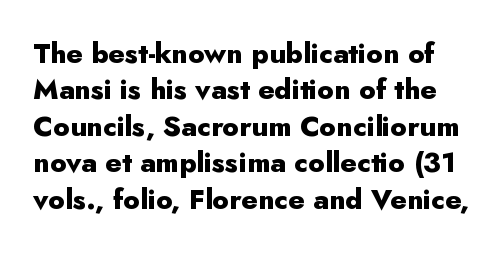
{"serif": "no", "italic": "no", "bold": "yes", "weight": "heavy", "width": "normal", "stroke_contrast": "low", "x_height": "small", "monospaced": "no", "underline": "no", "line_spacing": "normal", "line_spacing_ratio": 1.3, "letter_spacing": "normal", "letter_spacing_em": 0.0, "glyph_px": 28}
